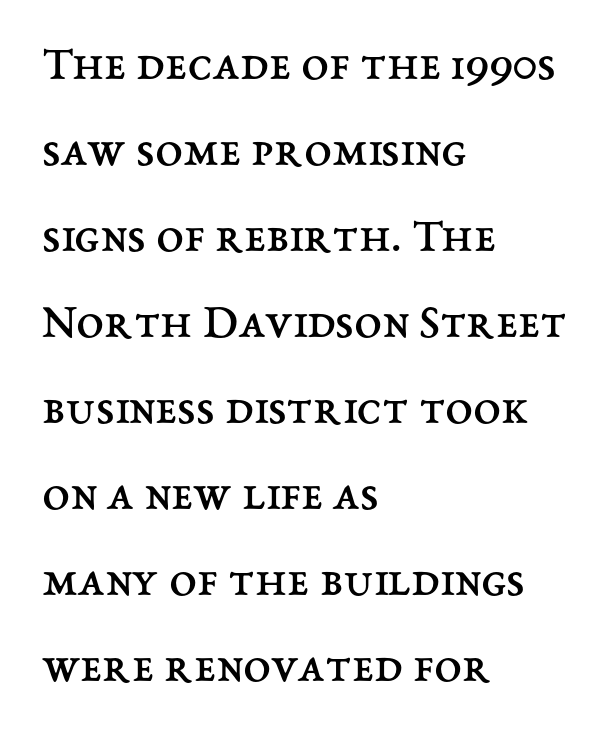
Q: Is the text bold? A: No.
Q: Is the text italic (slanted)? A: No, it is upright.
Q: Is the text underlined? A: No.
Q: How is the paragraph aligned? A: Left-aligned.
Q: Is the spacing between letters normal or unusually wide? A: Normal.
Q: Width (condensed, normal, or wide)? A: Normal.
Q: Stroke contrast? A: Medium.
Q: x-height? A: Medium.
Q: Monospaced? A: No.
